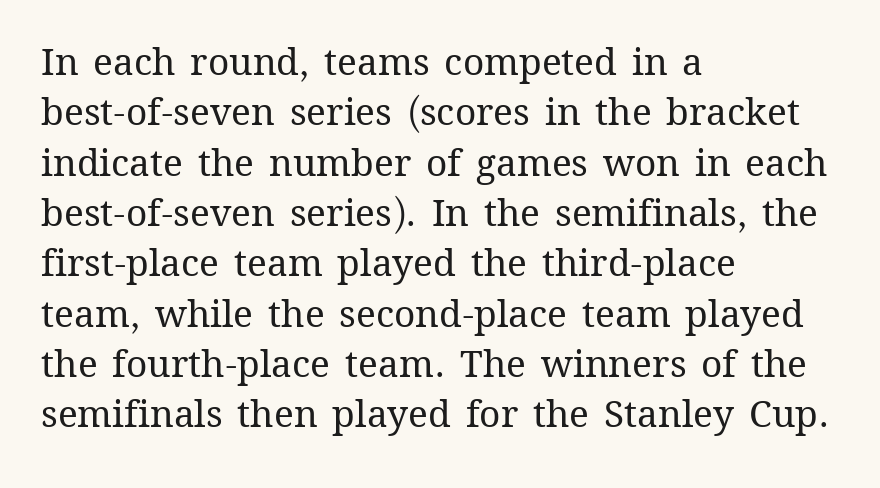
{"italic": "no", "bold": "no", "weight": "regular", "width": "normal", "stroke_contrast": "medium", "x_height": "medium", "monospaced": "no", "underline": "no", "align": "left", "line_spacing": "normal", "line_spacing_ratio": 1.36, "letter_spacing": "normal", "letter_spacing_em": 0.0, "glyph_px": 37}
